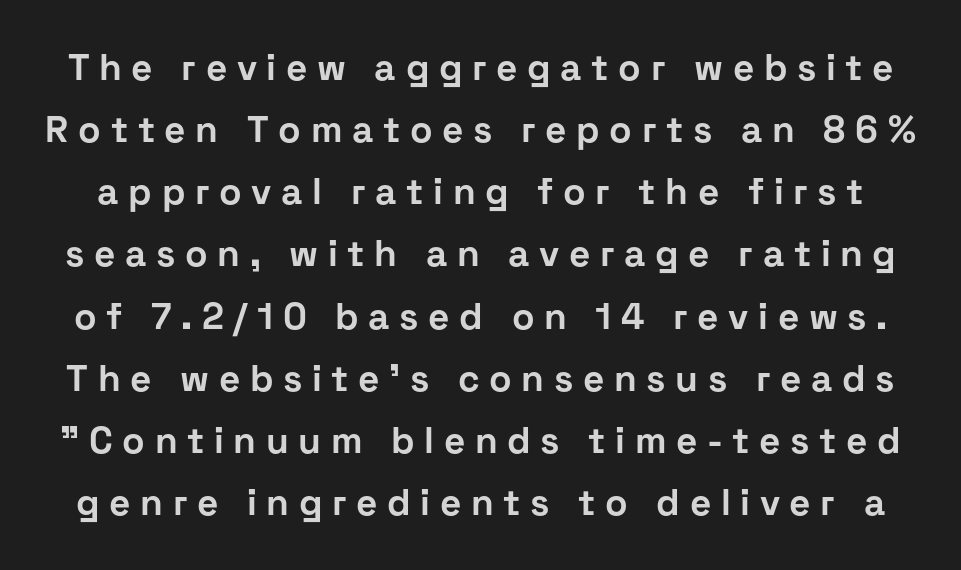
The passage shown is not underscored anywhere. You could not count columns in this text — the font is proportionally spaced. The rendering uses a moderate line-height, typical for paragraphs. On the weight axis this lands at bold, roughly 700. These lines have a slow, spaced-out rhythm from letter to letter. This sample uses a sans-serif face.
